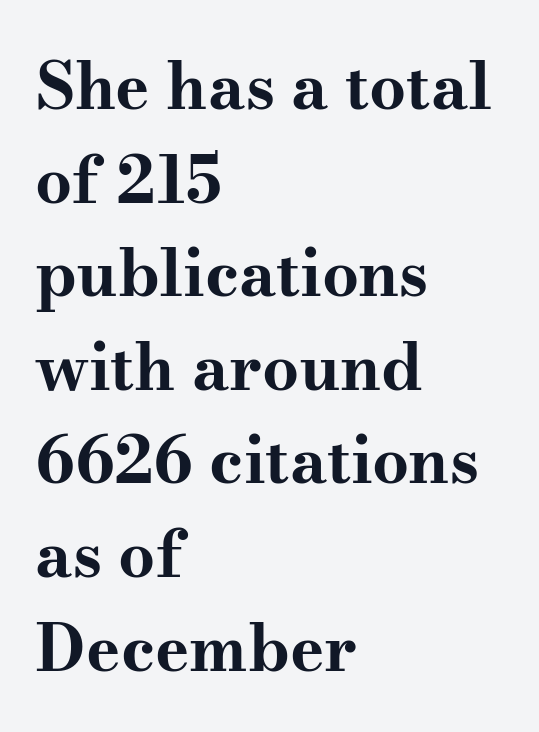
The image shows 65 px bold, wide serif type, upright; set left-aligned, normal line spacing (1.44x), normal letter spacing, not underlined; medium stroke contrast and a small x-height.
